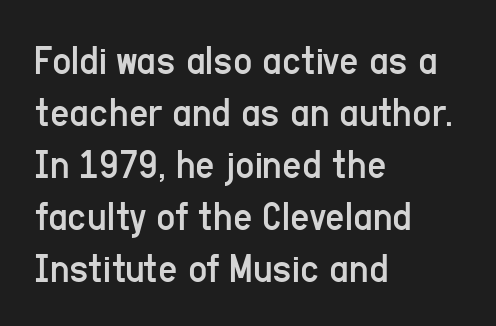
{"serif": "no", "italic": "no", "bold": "no", "weight": "regular", "width": "condensed", "stroke_contrast": "low", "x_height": "medium", "monospaced": "no", "underline": "no", "align": "left", "line_spacing_ratio": 1.24, "letter_spacing": "normal", "letter_spacing_em": 0.0, "glyph_px": 42}
